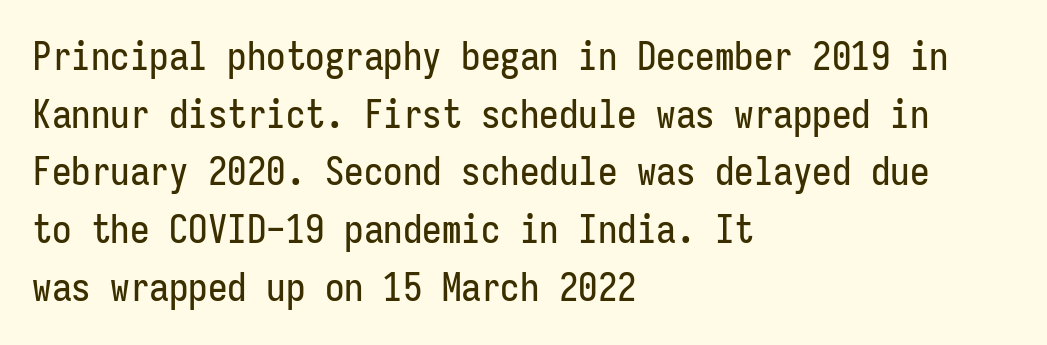
Descenders are the only things crossing below the line. Every stem runs plumb, perpendicular to the baseline. In terms of letterspacing, this is plain default setting. Check where the strokes stop: nothing finishes them off — pure sans. The paragraph has a hard left edge and a soft right edge. Think of a typewriter: that constant character pitch is what you see here.
